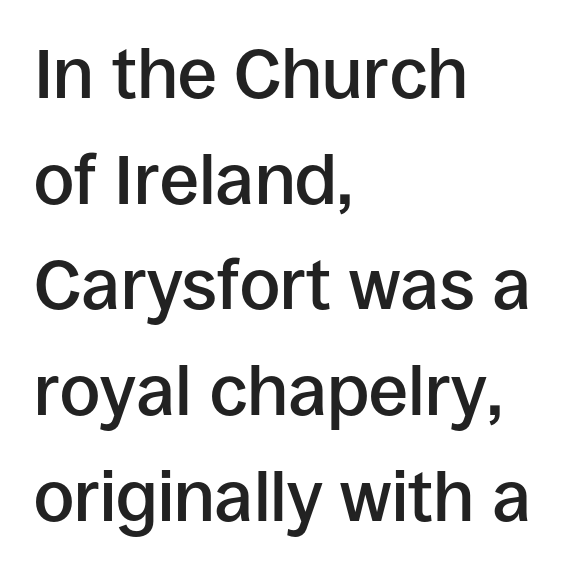
Q: Is the text bold? A: Semi-bold.
Q: Is the text italic (slanted)? A: No, it is upright.
Q: Is the typeface a serif or a sans-serif typeface? A: Sans-serif.
Q: Is the text underlined? A: No.
Q: How is the paragraph aligned? A: Left-aligned.
Q: Is the spacing between letters normal or unusually wide? A: Normal.
Q: Is the spacing between lines tight, normal or loose? A: Normal.
Q: Width (condensed, normal, or wide)? A: Normal.
Q: Stroke contrast? A: Low.
Q: x-height? A: Large.
Q: Monospaced? A: No.
